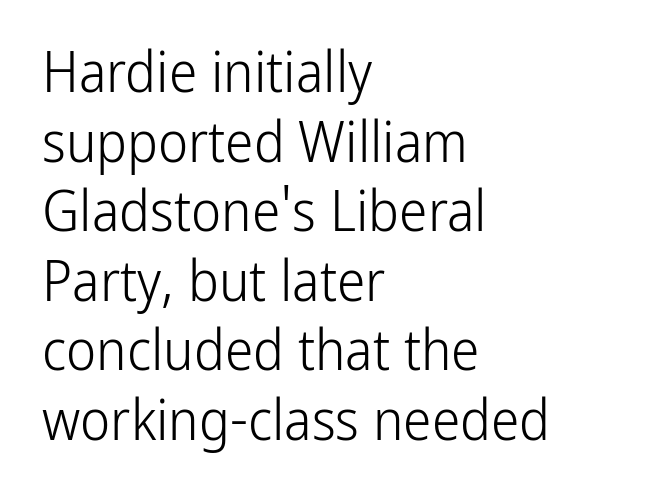
{"serif": "no", "italic": "no", "bold": "no", "weight": "light", "width": "condensed", "stroke_contrast": "low", "x_height": "medium", "monospaced": "no", "underline": "no", "align": "left", "line_spacing_ratio": 1.22, "letter_spacing": "normal", "letter_spacing_em": 0.0, "glyph_px": 57}
